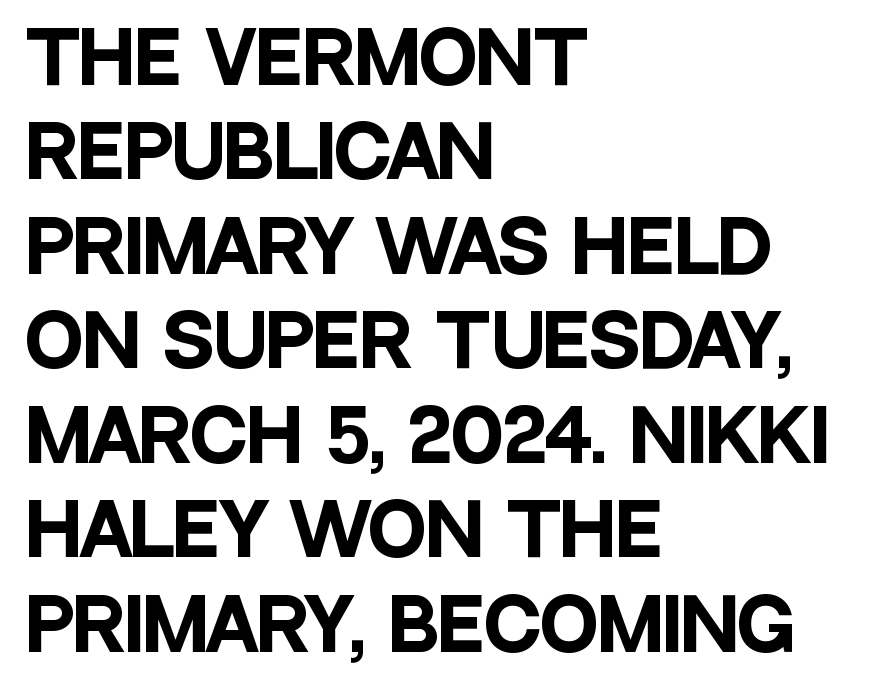
Each letter keeps its own natural width here, so spacing adapts to shape. Observe the absence of serifs on each vertical stroke in this sample. Notice how descenders clear the ascenders below comfortably — that's standard leading. Check under the words: just untouched page. Tracking value appears to be zero — textbook default spacing.
